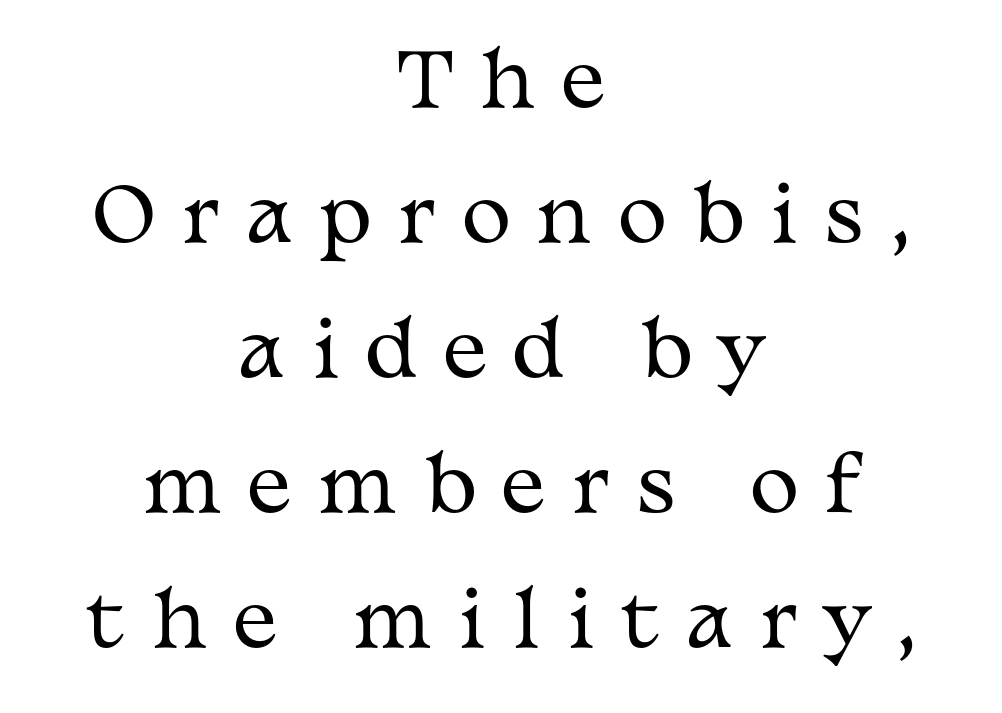
{"serif": "yes", "italic": "no", "bold": "no", "weight": "regular", "width": "wide", "stroke_contrast": "medium", "x_height": "medium", "monospaced": "no", "underline": "no", "align": "center", "line_spacing_ratio": 1.8, "letter_spacing": "wide", "letter_spacing_em": 0.35, "glyph_px": 75}
